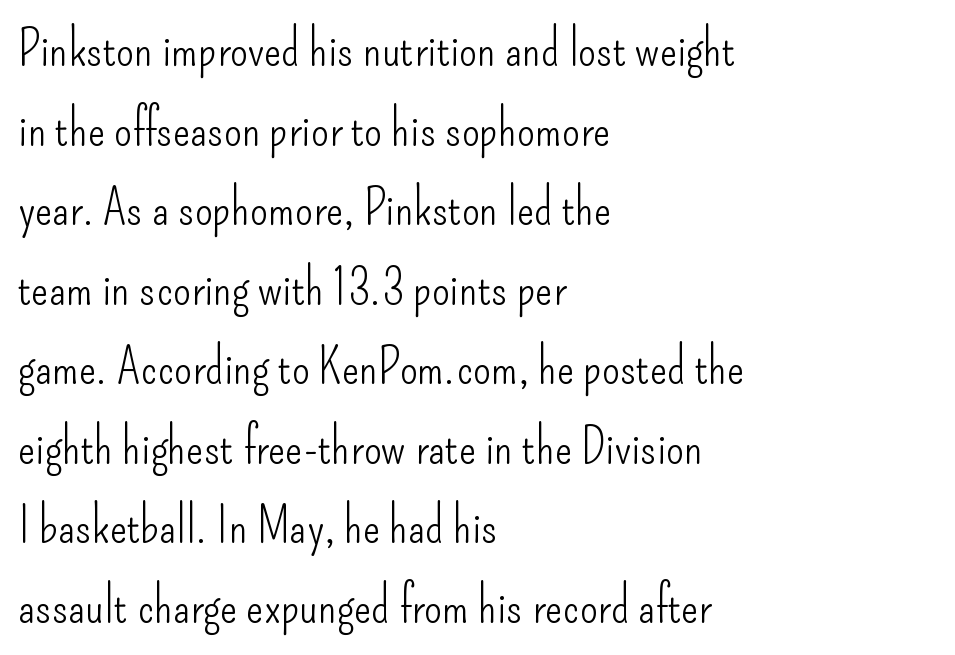
Upright lettering throughout. These lines are set flush left with a ragged right edge. Look at the tracking — it's just the regular setting, nothing added. The zone under the glyphs is completely vacant.
